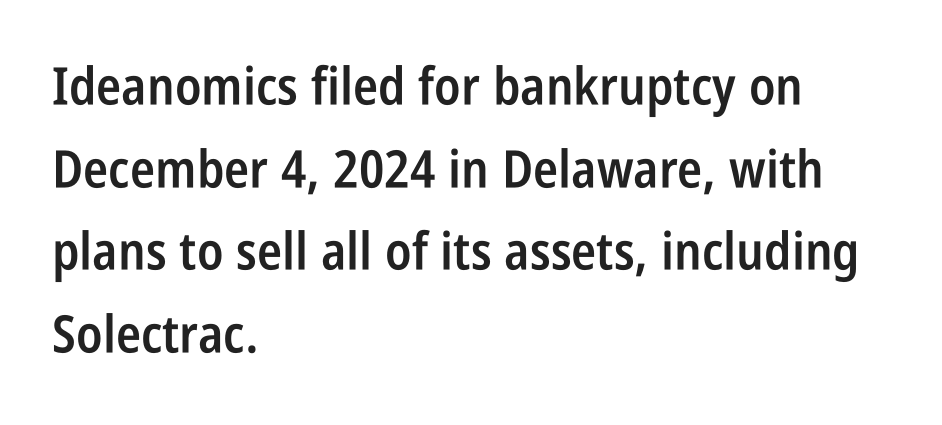
{"serif": "no", "italic": "no", "bold": "semi", "weight": "semibold", "width": "condensed", "stroke_contrast": "low", "x_height": "large", "monospaced": "no", "underline": "no", "align": "left", "line_spacing": "normal", "line_spacing_ratio": 1.59, "letter_spacing": "normal", "letter_spacing_em": 0.0, "glyph_px": 52}
